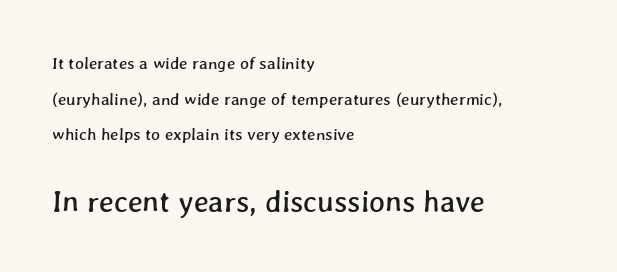
The image shows 30 px text type; set left-aligned, loose line spacing (2.09x), normal letter spacing, not underlined; the second (bottom) block is 1.76x larger; low stroke contrast and a medium x-height.
